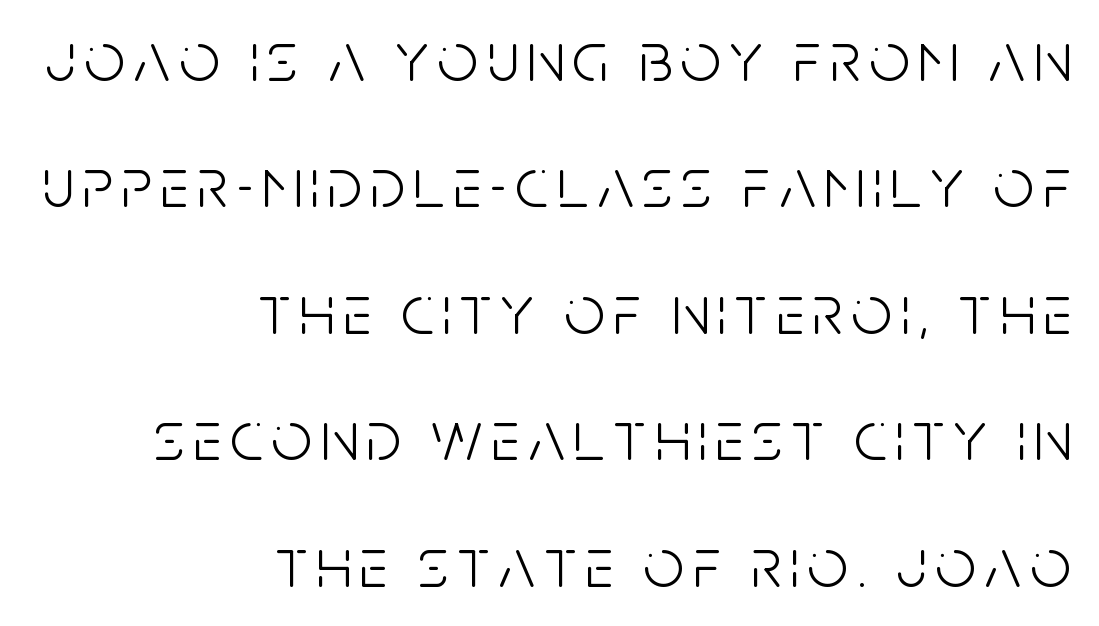
Q: Is the text bold? A: No.
Q: Is the text italic (slanted)? A: No, it is upright.
Q: Is the typeface a serif or a sans-serif typeface? A: Sans-serif.
Q: Is the text underlined? A: No.
Q: How is the paragraph aligned? A: Right-aligned.
Q: Width (condensed, normal, or wide)? A: Condensed.
Q: Stroke contrast? A: Low.
Q: x-height? A: Large.
Q: Monospaced? A: No.
